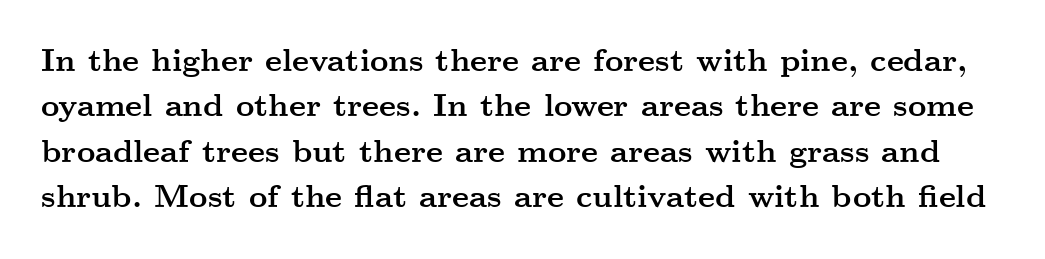
{"serif": "yes", "italic": "no", "bold": "yes", "weight": "semibold", "width": "wide", "stroke_contrast": "medium", "x_height": "small", "monospaced": "no", "underline": "no", "line_spacing": "normal", "line_spacing_ratio": 1.42, "letter_spacing": "normal", "letter_spacing_em": 0.0, "glyph_px": 32}
